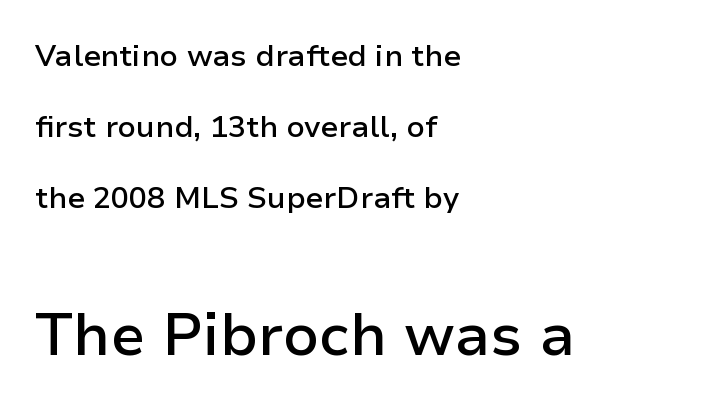
Q: Is the text bold? A: Semi-bold.
Q: Is the text italic (slanted)? A: No, it is upright.
Q: Is the typeface a serif or a sans-serif typeface? A: Sans-serif.
Q: Is the text underlined? A: No.
Q: How is the paragraph aligned? A: Left-aligned.
Q: Is the spacing between letters normal or unusually wide? A: Normal.
Q: Is the spacing between lines tight, normal or loose? A: Loose.
Q: Which block of text is set in a larger size, the first (top) or the second (bottom)? A: The second (bottom) one.
Q: Width (condensed, normal, or wide)? A: Normal.
Q: Stroke contrast? A: Low.
Q: x-height? A: Medium.
Q: Monospaced? A: No.
